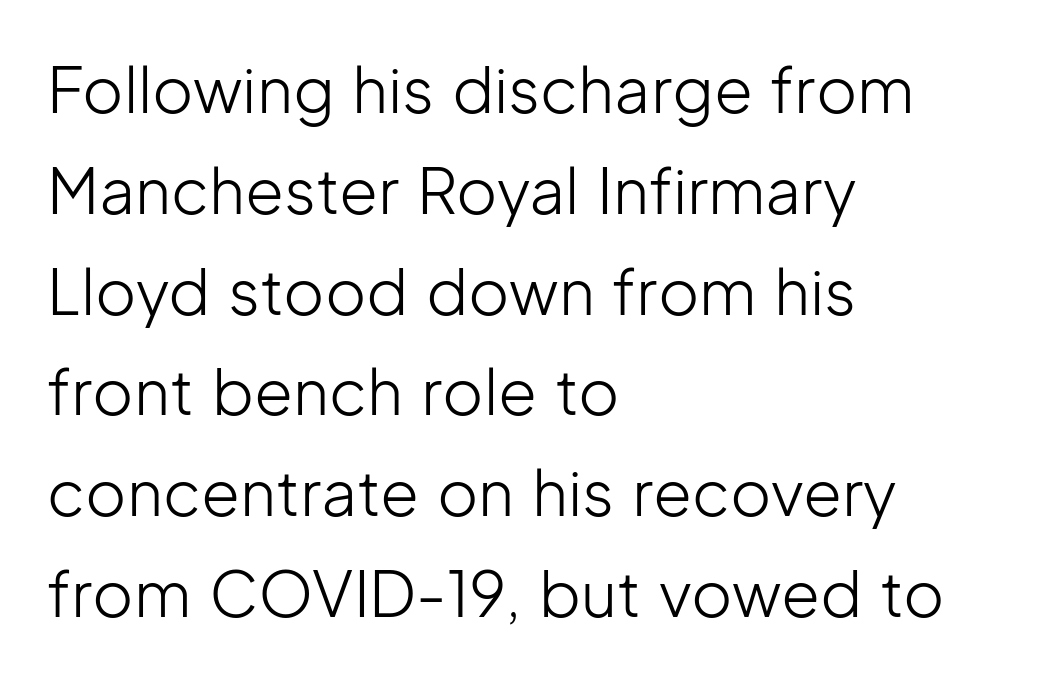
Q: Is the text bold? A: No.
Q: Is the text italic (slanted)? A: No, it is upright.
Q: Is the typeface a serif or a sans-serif typeface? A: Sans-serif.
Q: Is the text underlined? A: No.
Q: How is the paragraph aligned? A: Left-aligned.
Q: Is the spacing between letters normal or unusually wide? A: Normal.
Q: Is the spacing between lines tight, normal or loose? A: Normal.
Q: Width (condensed, normal, or wide)? A: Normal.
Q: Stroke contrast? A: Low.
Q: x-height? A: Medium.
Q: Monospaced? A: No.
